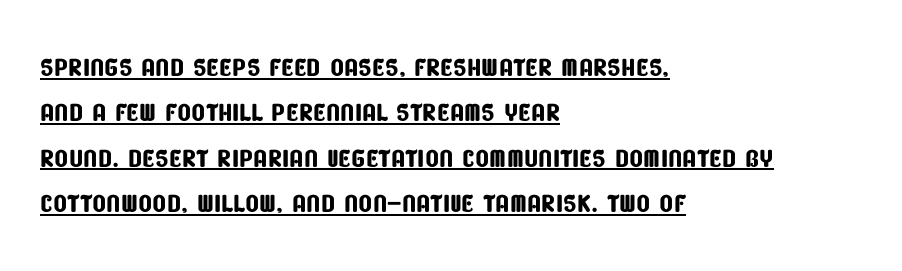
Q: Is the typeface a serif or a sans-serif typeface? A: Sans-serif.
Q: Is the text underlined? A: Yes.
Q: How is the paragraph aligned? A: Left-aligned.
Q: Is the spacing between letters normal or unusually wide? A: Normal.
Q: Is the spacing between lines tight, normal or loose? A: Normal.
Q: Width (condensed, normal, or wide)? A: Condensed.
Q: Stroke contrast? A: Low.
Q: x-height? A: Large.
Q: Monospaced? A: No.
